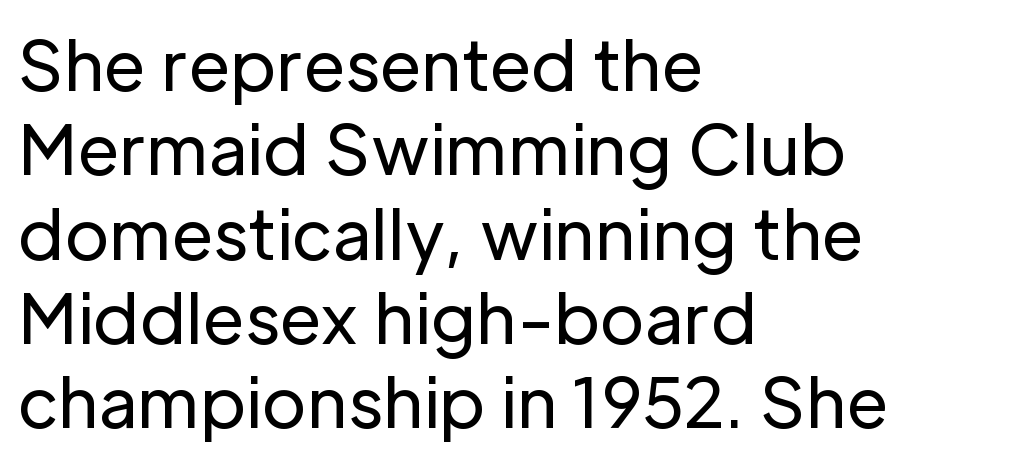
{"serif": "no", "italic": "no", "bold": "no", "weight": "regular", "width": "normal", "stroke_contrast": "low", "x_height": "medium", "monospaced": "no", "underline": "no", "align": "left", "line_spacing_ratio": 1.24, "letter_spacing": "normal", "letter_spacing_em": 0.0, "glyph_px": 68}
